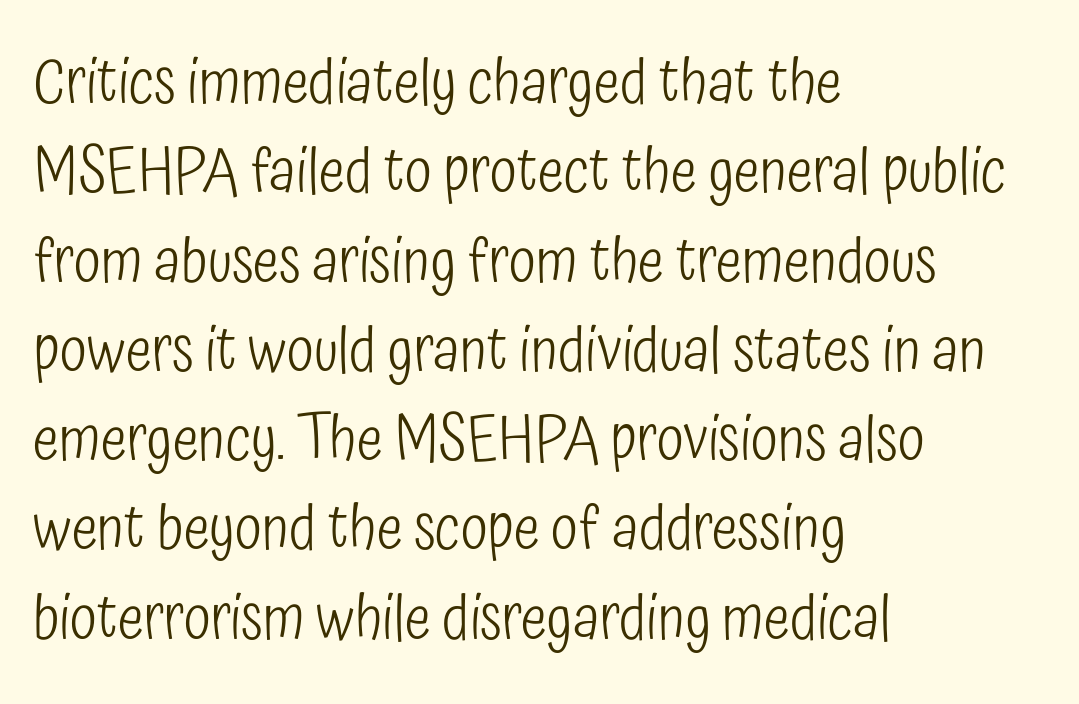
The passage shown is typed in a proportional face where columns would drift. The strip under each line holds only bare page. The rendering keeps characters at their native spacing. The rendering anchors every line to the left-hand side.
